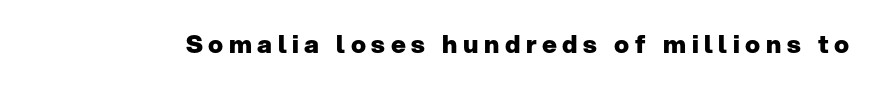
When letters stand straight like this, we call the style roman or upright. Descender tails drop into unmarked territory. Display-style spreading of the glyphs; the letterfit is very open. Summary of weight: heavy, a full bold.
